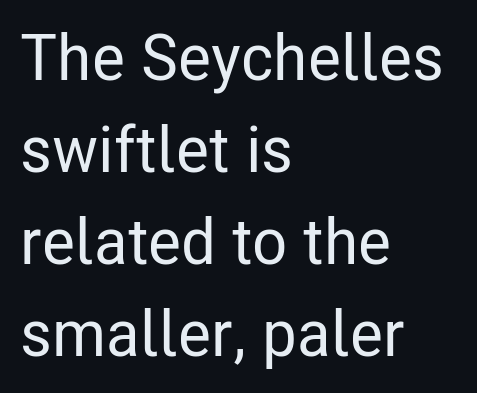
The image shows 64 px condensed sans-serif type, upright; set left-aligned, normal line spacing (1.44x), normal letter spacing, not underlined; low stroke contrast and a medium x-height.
